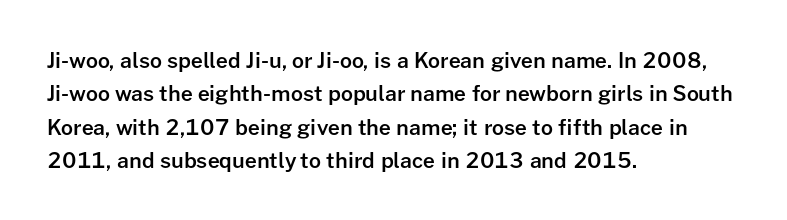
{"italic": "no", "bold": "semi", "underline": "no", "align": "left", "line_spacing": "normal", "line_spacing_ratio": 1.59, "letter_spacing": "normal", "letter_spacing_em": 0.0, "glyph_px": 21}
